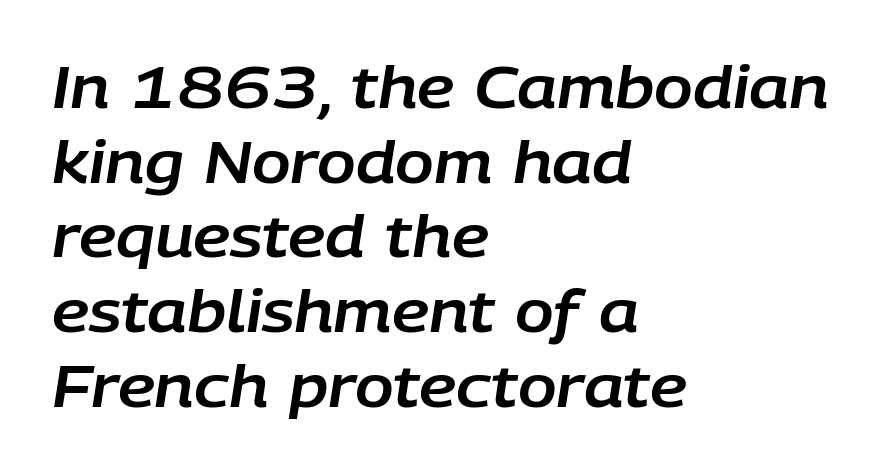
Descender tails drop into unmarked territory. A typesetter would call this proportional, since set widths differ per character. This rendering leaves character spacing at its baseline value. The rendering uses a moderate line-height, typical for paragraphs. The paragraph has a hard left edge and a soft right edge. The text carries the slant typical of an italic or oblique font.
